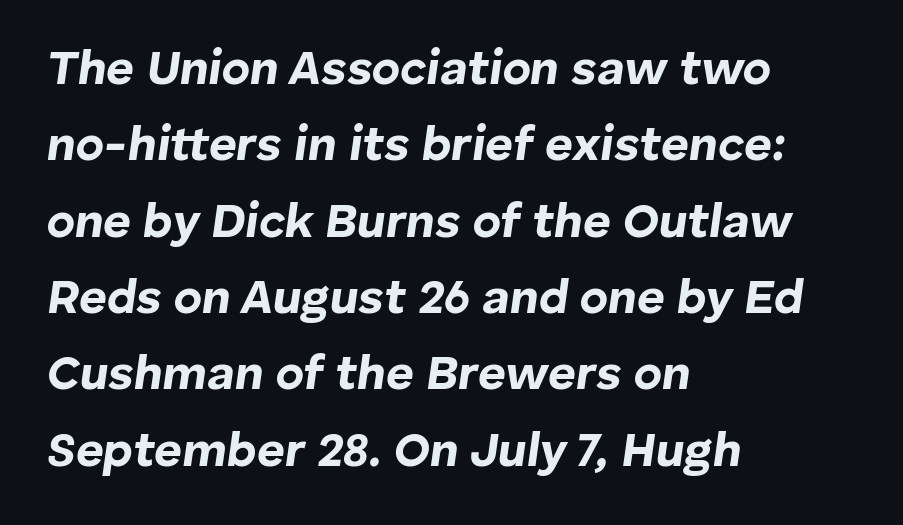
The image shows 48 px bold type, italic (leaning right); set left-aligned, normal line spacing (1.59x), normal letter spacing, not underlined; low stroke contrast and a medium x-height.
